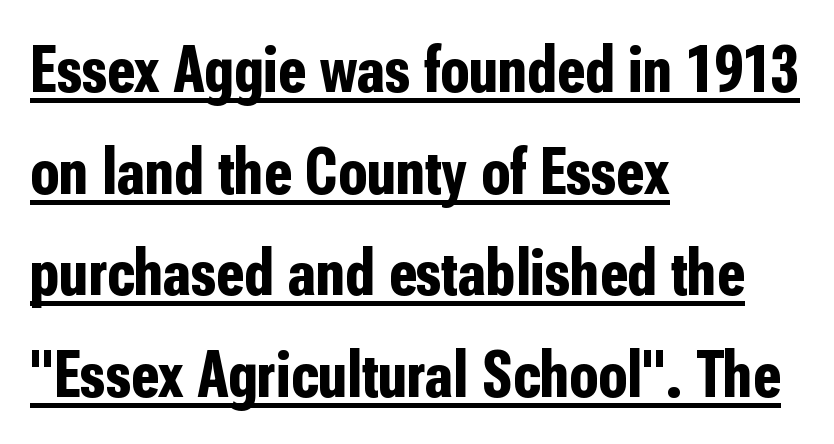
{"serif": "no", "italic": "no", "bold": "yes", "weight": "bold", "width": "condensed", "stroke_contrast": "low", "x_height": "medium", "monospaced": "no", "underline": "yes", "align": "left", "line_spacing": "normal", "line_spacing_ratio": 1.54, "letter_spacing": "normal", "letter_spacing_em": 0.0, "glyph_px": 66}
